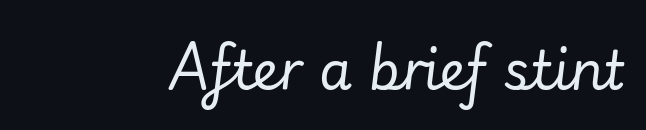
The text carries the slant typical of an italic or oblique font. Words appear dense and cohesive because spacing is normal. This sample has the flowing, uneven cadence of proportional lettering. The foot of each line stays bare and open. The face looks like a standard text weight, possibly lighter.
